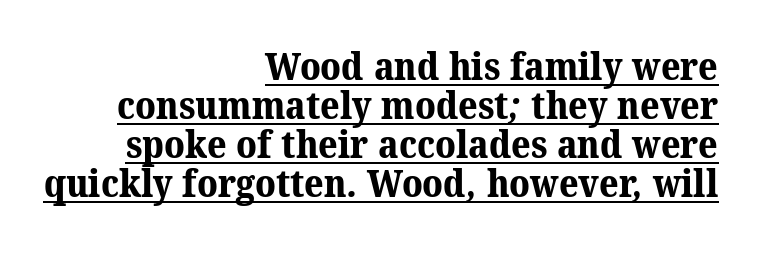
{"serif": "yes", "bold": "yes", "weight": "bold", "width": "normal", "stroke_contrast": "medium", "x_height": "medium", "monospaced": "no", "underline": "yes", "align": "right", "line_spacing": "tight", "line_spacing_ratio": 1.03, "letter_spacing": "normal", "letter_spacing_em": 0.0, "glyph_px": 38}
